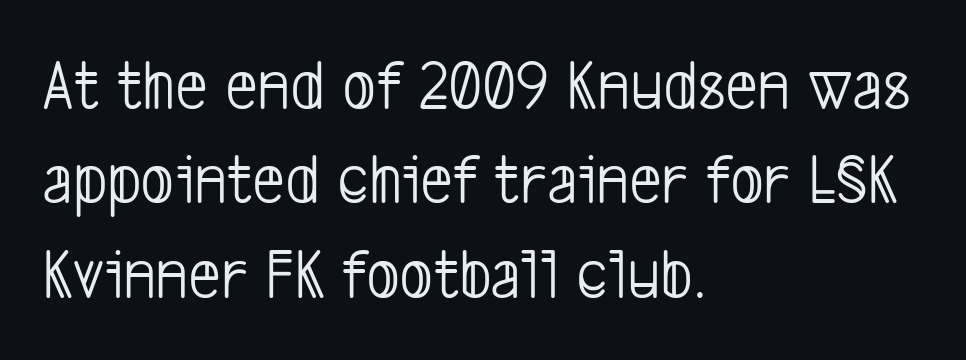
{"serif": "no", "bold": "no", "weight": "light", "width": "condensed", "stroke_contrast": "low", "x_height": "medium", "monospaced": "no", "underline": "no", "align": "left", "line_spacing": "normal", "line_spacing_ratio": 1.31, "letter_spacing": "normal", "letter_spacing_em": 0.0, "glyph_px": 72}
